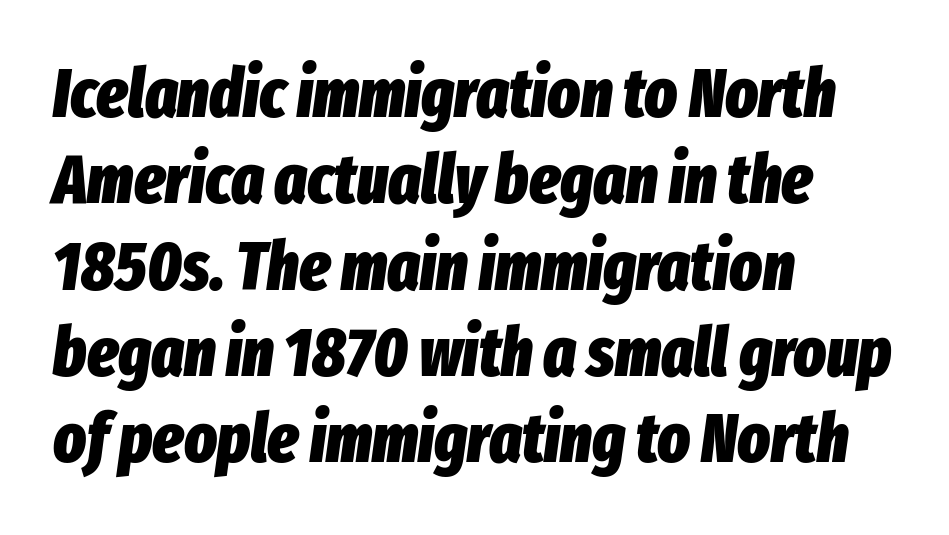
The image shows 68 px heavy, condensed type, italic (leaning right); set left-aligned, normal line spacing (1.27x), normal letter spacing, not underlined; low stroke contrast and a medium x-height.
